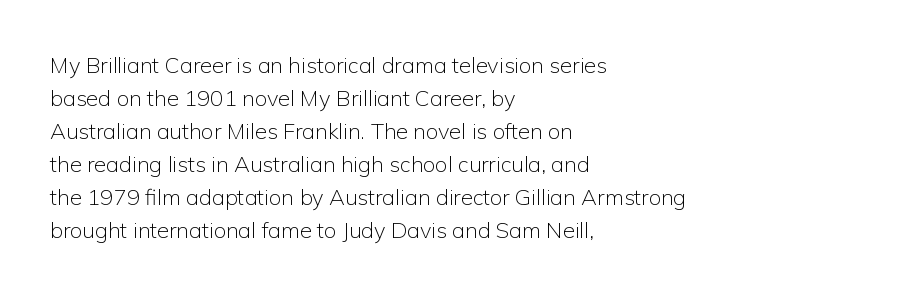
In terms of leading, this rendering sits right in the middle. Quick note: not italic, upright. Stems here are at most as thick as an everyday book face. Letter spacing: default.
